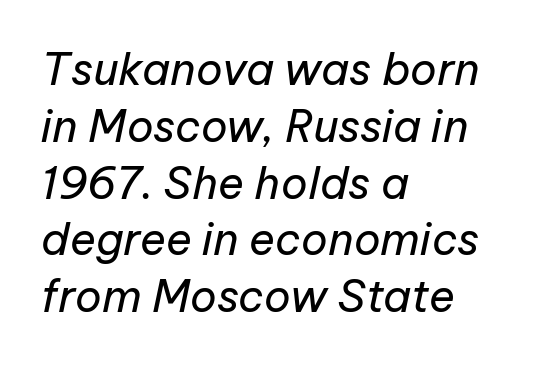
The image shows 44 px regular-weight type, italic (leaning right); set left-aligned, normal line spacing (1.29x), normal letter spacing, not underlined; low stroke contrast and a medium x-height.
